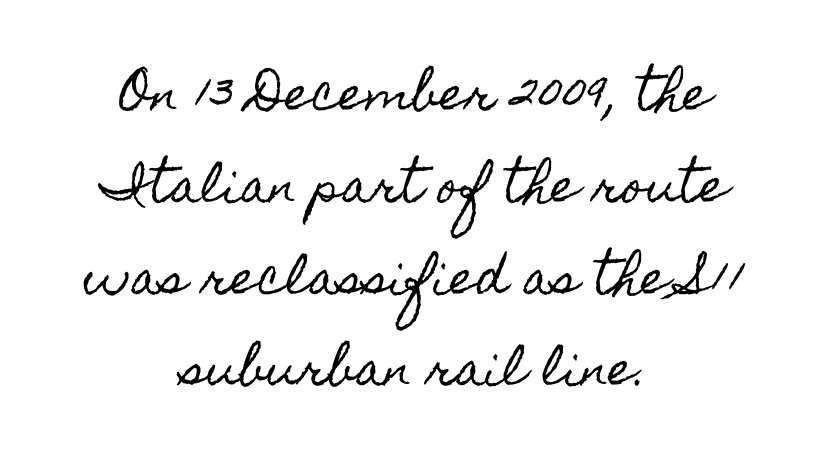
The image shows 45 px condensed type; set centered, loose line spacing (2.04x), normal letter spacing, not underlined; a small x-height.
